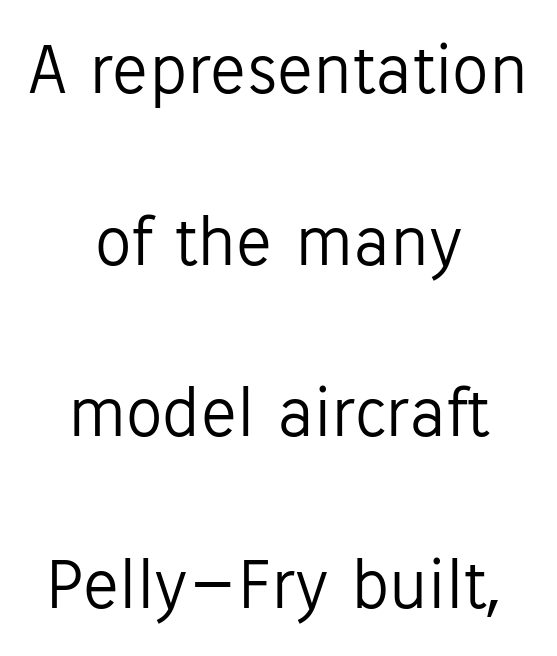
{"serif": "no", "italic": "no", "bold": "no", "weight": "light", "width": "normal", "stroke_contrast": "low", "x_height": "medium", "monospaced": "no", "underline": "no", "align": "center", "line_spacing": "loose", "line_spacing_ratio": 2.35, "letter_spacing": "normal", "letter_spacing_em": 0.0, "glyph_px": 73}
